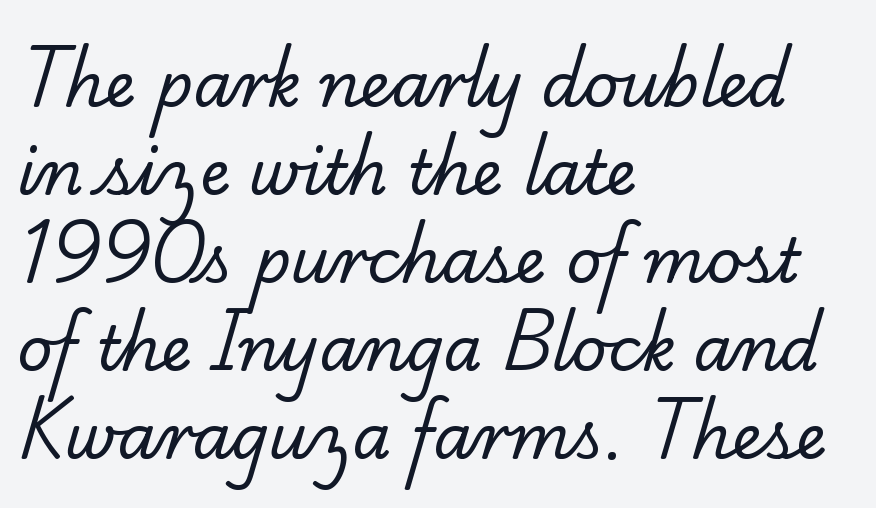
The image shows 62 px regular-weight type; set left-aligned, normal line spacing (1.42x), normal letter spacing, not underlined; low stroke contrast and a small x-height.
